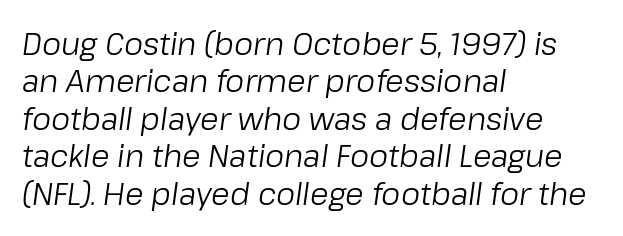
{"italic": "yes", "lean": "right", "slant_degrees": 8, "bold": "no", "weight": "regular", "width": "normal", "stroke_contrast": "low", "x_height": "medium", "monospaced": "no", "underline": "no", "align": "left", "line_spacing": "normal", "line_spacing_ratio": 1.25, "letter_spacing": "normal", "letter_spacing_em": 0.0, "glyph_px": 30}
